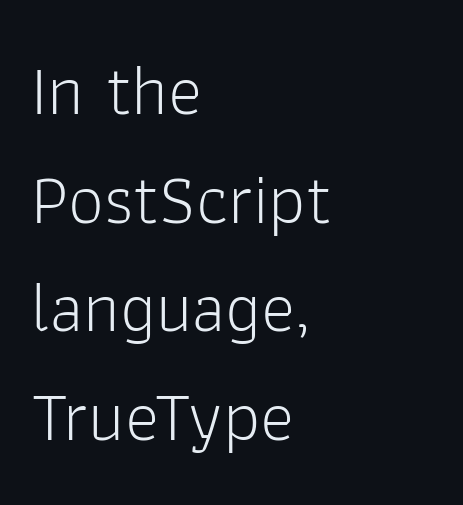
{"serif": "no", "italic": "no", "bold": "no", "weight": "light", "width": "normal", "stroke_contrast": "low", "x_height": "medium", "monospaced": "no", "underline": "no", "align": "left", "line_spacing": "normal", "line_spacing_ratio": 1.51, "letter_spacing": "normal", "letter_spacing_em": 0.0, "glyph_px": 72}
